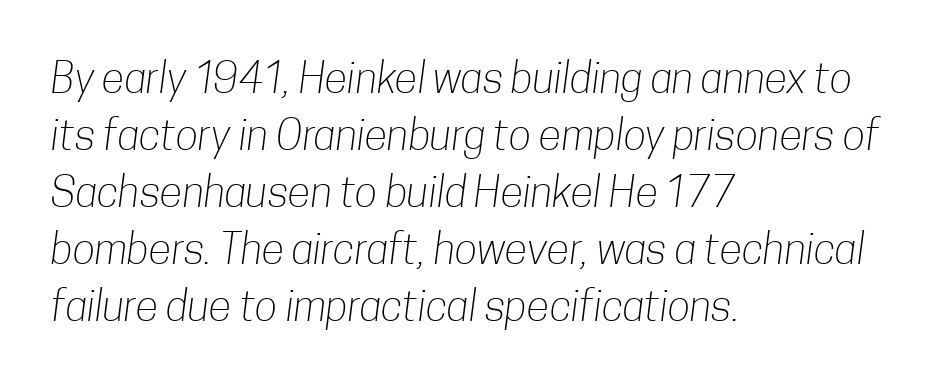
{"serif": "no", "bold": "no", "weight": "light", "width": "condensed", "stroke_contrast": "low", "x_height": "medium", "monospaced": "no", "underline": "no", "align": "left", "line_spacing": "normal", "line_spacing_ratio": 1.36, "letter_spacing": "normal", "letter_spacing_em": 0.0, "glyph_px": 42}
